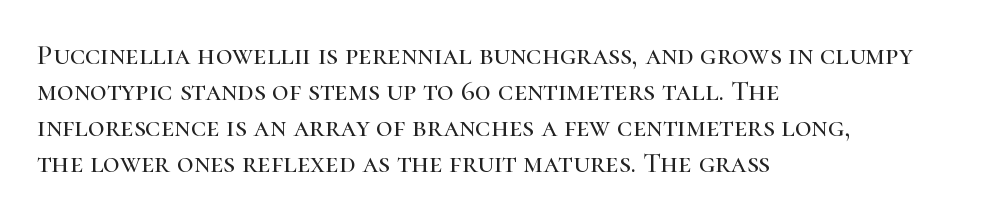
The image shows 29 px serif type, upright; set left-aligned, line spacing 1.24x, normal letter spacing, not underlined; high stroke contrast and a medium x-height.
